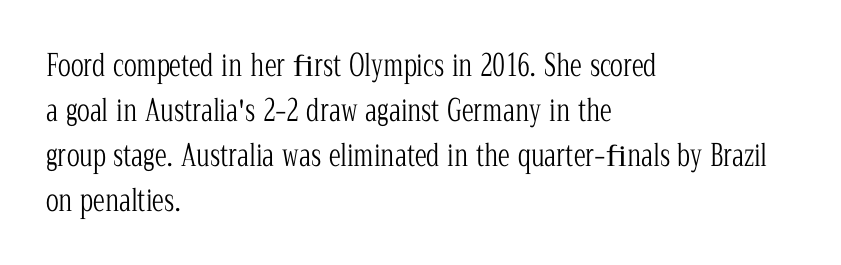
{"serif": "yes", "italic": "no", "bold": "no", "weight": "light", "width": "condensed", "stroke_contrast": "low", "x_height": "medium", "monospaced": "no", "underline": "no", "align": "left", "line_spacing": "normal", "line_spacing_ratio": 1.5, "letter_spacing": "normal", "letter_spacing_em": 0.0, "glyph_px": 30}
